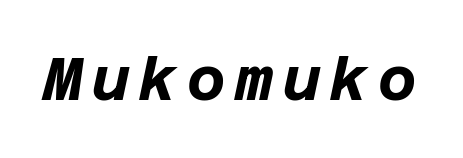
This sample uses an oblique cut, with every glyph tilted off the vertical. The passage shown is not underscored anywhere. Stroke thickness is high; the sample reads as a true bold.
